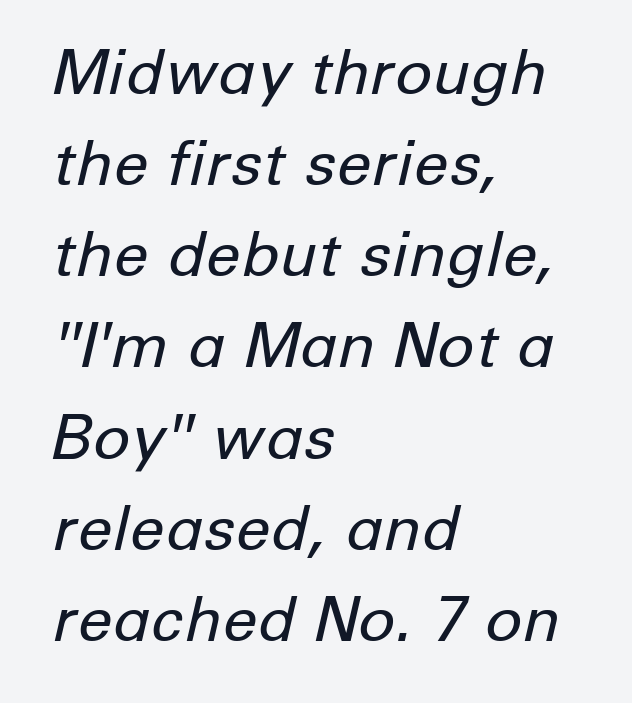
The image shows 62 px regular-weight type, italic (leaning right); set left-aligned, normal line spacing (1.47x), normal letter spacing, not underlined; low stroke contrast and a medium x-height.
